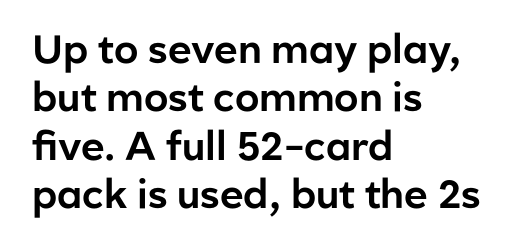
Q: Is the text italic (slanted)? A: No, it is upright.
Q: Is the typeface a serif or a sans-serif typeface? A: Sans-serif.
Q: Is the text underlined? A: No.
Q: How is the paragraph aligned? A: Left-aligned.
Q: Is the spacing between letters normal or unusually wide? A: Normal.
Q: Width (condensed, normal, or wide)? A: Normal.
Q: Stroke contrast? A: Low.
Q: x-height? A: Medium.
Q: Monospaced? A: No.
